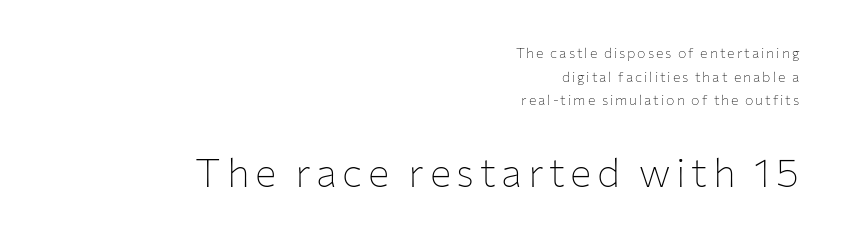
{"serif": "no", "italic": "no", "bold": "no", "weight": "thin", "width": "normal", "stroke_contrast": "low", "x_height": "medium", "monospaced": "no", "underline": "no", "align": "right", "line_spacing": "normal", "line_spacing_ratio": 1.69, "larger_block": "second", "size_ratio": 2.86, "glyph_px": 40}
